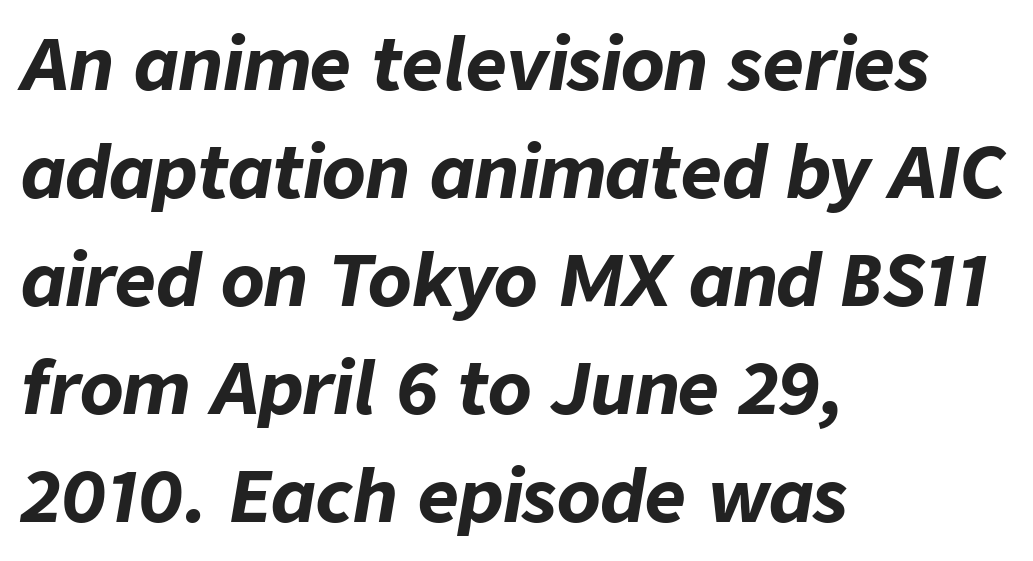
The letters advance in unequal steps, a hallmark of proportional type. The text carries the slant typical of an italic or oblique font. I'd describe the lettering as bold — thick and assertive. These lines sit exactly where default settings would place them. Is the letter spacing exaggerated? No — it looks like the ordinary default.
